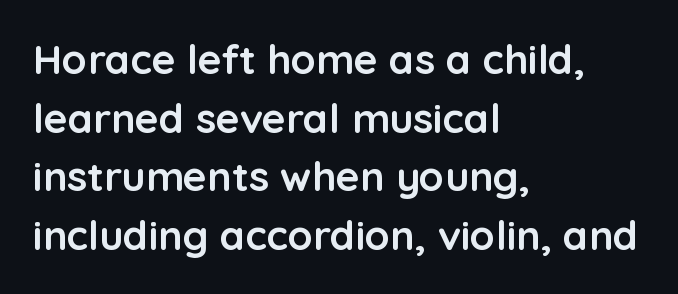
Students, this is bold: see how much ink each stroke carries. The text was rendered using a sans face with plain stroke endings. Words float on clear page, feet unadorned. Does the copy run flush right? No — it runs flush left.
